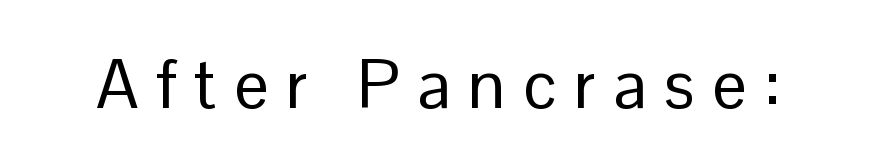
Q: Is the text bold? A: No.
Q: Is the text italic (slanted)? A: No, it is upright.
Q: Is the typeface a serif or a sans-serif typeface? A: Sans-serif.
Q: Is the text underlined? A: No.
Q: Is the spacing between letters normal or unusually wide? A: Unusually wide.
Q: Width (condensed, normal, or wide)? A: Normal.
Q: Stroke contrast? A: Low.
Q: x-height? A: Medium.
Q: Monospaced? A: No.
